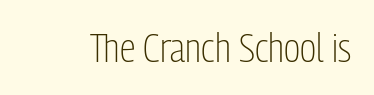
Q: Is the text bold? A: No.
Q: Is the text italic (slanted)? A: No, it is upright.
Q: Is the typeface a serif or a sans-serif typeface? A: Sans-serif.
Q: Is the text underlined? A: No.
Q: Is the spacing between letters normal or unusually wide? A: Normal.
Q: Width (condensed, normal, or wide)? A: Condensed.
Q: Stroke contrast? A: Low.
Q: x-height? A: Medium.
Q: Monospaced? A: No.
